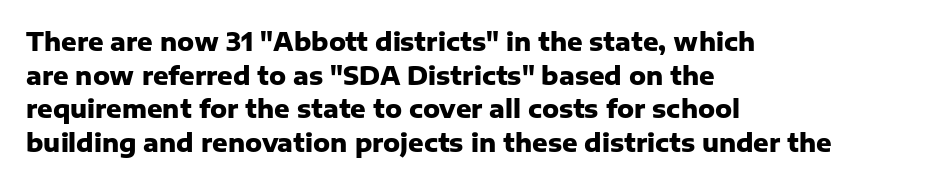
Q: Is the text bold? A: Yes.
Q: Is the text italic (slanted)? A: No, it is upright.
Q: Is the text underlined? A: No.
Q: How is the paragraph aligned? A: Left-aligned.
Q: Is the spacing between letters normal or unusually wide? A: Normal.
Q: Is the spacing between lines tight, normal or loose? A: Normal.
